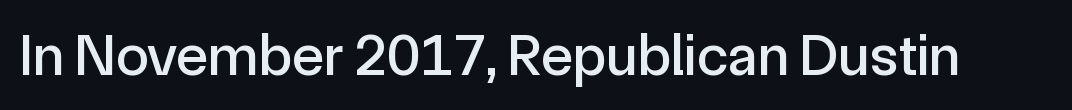
The text was rendered using a sans face with plain stroke endings. Letter spacing: default. Here the designer chose a conventional face with non-uniform glyph widths. The specimen reads as upright at a glance.
